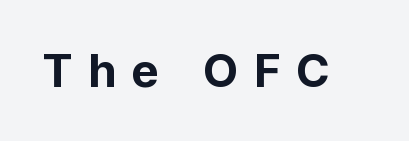
{"serif": "no", "italic": "no", "bold": "yes", "weight": "bold", "width": "normal", "stroke_contrast": "low", "x_height": "medium", "monospaced": "no", "underline": "no", "letter_spacing": "wide", "letter_spacing_em": 0.33, "glyph_px": 47}
